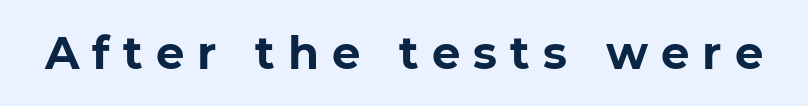
Q: Is the text bold? A: Yes.
Q: Is the text italic (slanted)? A: No, it is upright.
Q: Is the typeface a serif or a sans-serif typeface? A: Sans-serif.
Q: Is the text underlined? A: No.
Q: Is the spacing between letters normal or unusually wide? A: Unusually wide.
Q: Width (condensed, normal, or wide)? A: Normal.
Q: Stroke contrast? A: Low.
Q: x-height? A: Medium.
Q: Monospaced? A: No.
